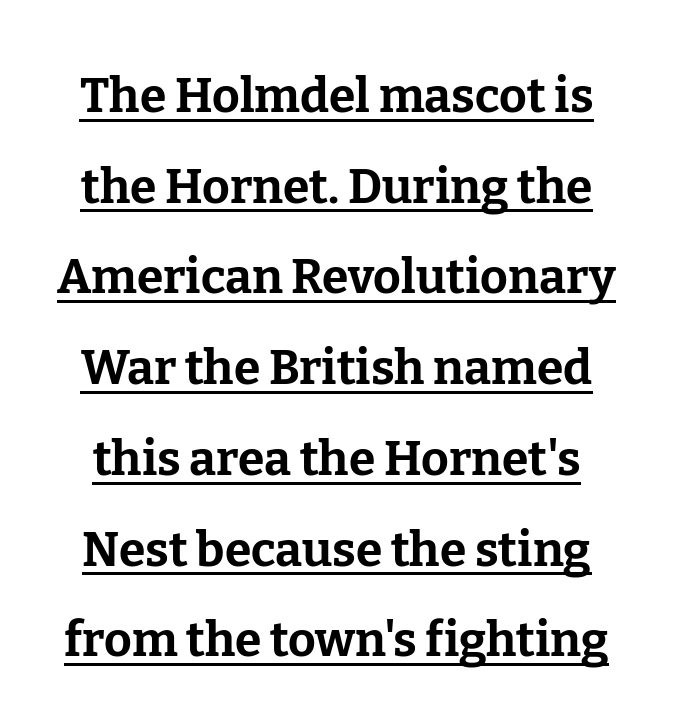
Q: Is the text bold? A: Yes.
Q: Is the text italic (slanted)? A: No, it is upright.
Q: Is the typeface a serif or a sans-serif typeface? A: Serif.
Q: Is the text underlined? A: Yes.
Q: Is the spacing between letters normal or unusually wide? A: Normal.
Q: Width (condensed, normal, or wide)? A: Normal.
Q: Stroke contrast? A: Low.
Q: x-height? A: Medium.
Q: Monospaced? A: No.
